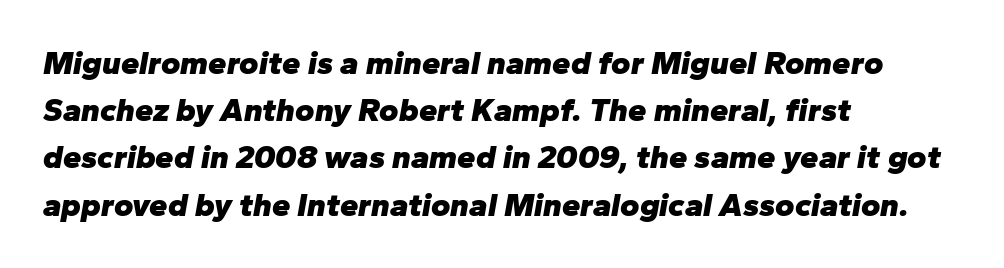
{"italic": "yes", "lean": "right", "slant_degrees": 10, "bold": "yes", "weight": "heavy", "width": "normal", "stroke_contrast": "low", "x_height": "medium", "monospaced": "no", "underline": "no", "align": "left", "line_spacing": "normal", "line_spacing_ratio": 1.43, "letter_spacing": "normal", "letter_spacing_em": 0.0, "glyph_px": 33}
